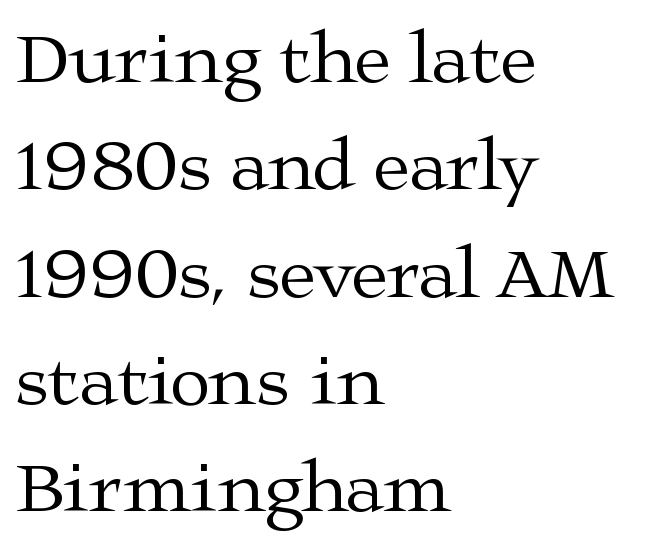
Q: Is the text bold? A: No.
Q: Is the text italic (slanted)? A: No, it is upright.
Q: Is the typeface a serif or a sans-serif typeface? A: Serif.
Q: Is the text underlined? A: No.
Q: How is the paragraph aligned? A: Left-aligned.
Q: Is the spacing between letters normal or unusually wide? A: Normal.
Q: Is the spacing between lines tight, normal or loose? A: Normal.
Q: Width (condensed, normal, or wide)? A: Wide.
Q: Stroke contrast? A: Medium.
Q: x-height? A: Medium.
Q: Monospaced? A: No.
